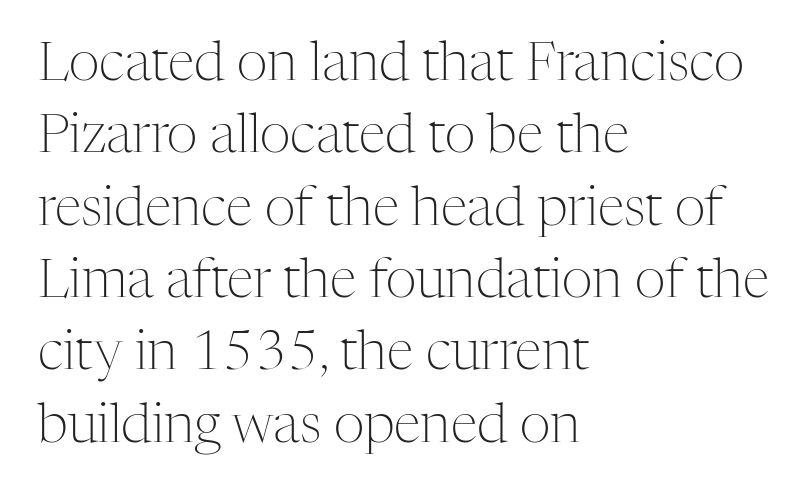
Character widths vary here, with narrow letters taking less room than wide ones. Compared with a centered layout, this one pins lines to the left instead. When letters stand straight like this, we call the style roman or upright. Stroke mass is kept to a normal reading level or below.
